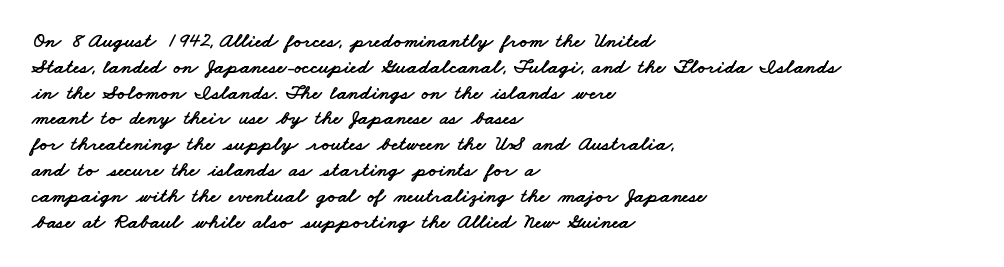
{"underline": "no", "align": "left", "line_spacing_ratio": 1.23, "letter_spacing": "normal", "letter_spacing_em": 0.0, "glyph_px": 21}
